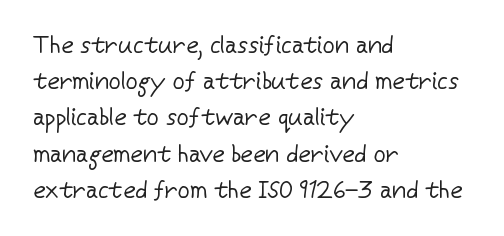
{"italic": "no", "bold": "no", "underline": "no", "align": "left", "line_spacing": "normal", "line_spacing_ratio": 1.51, "letter_spacing": "normal", "letter_spacing_em": 0.0, "glyph_px": 24}
